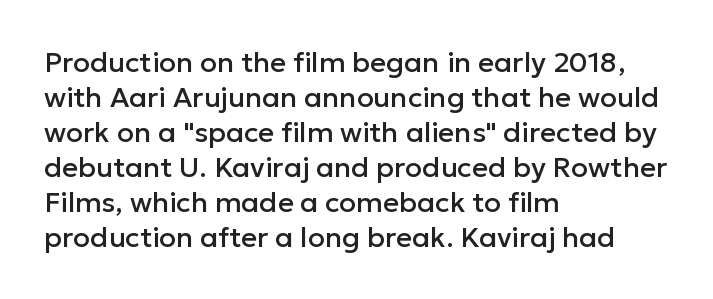
Note the varied advance widths — an 'i' is clearly narrower than an 'm'. Spacing between characters is what you'd get straight out of the box. Is this a sans? Yes — the strokes have no serifs. The line-height multiplier appears to be the usual default. You can tell it's not italic because the verticals are truly vertical.
